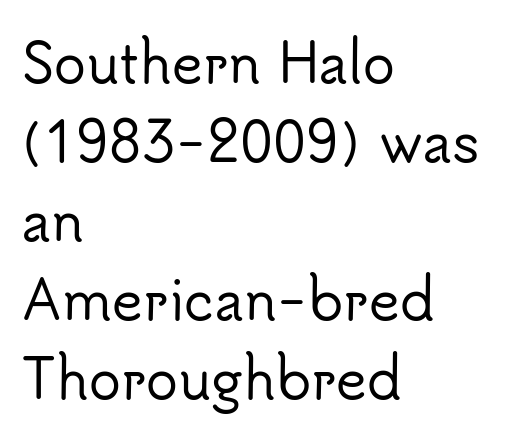
{"serif": "no", "italic": "no", "width": "normal", "stroke_contrast": "low", "x_height": "small", "monospaced": "no", "underline": "no", "align": "left", "line_spacing": "normal", "line_spacing_ratio": 1.49, "letter_spacing": "normal", "letter_spacing_em": 0.0, "glyph_px": 53}
